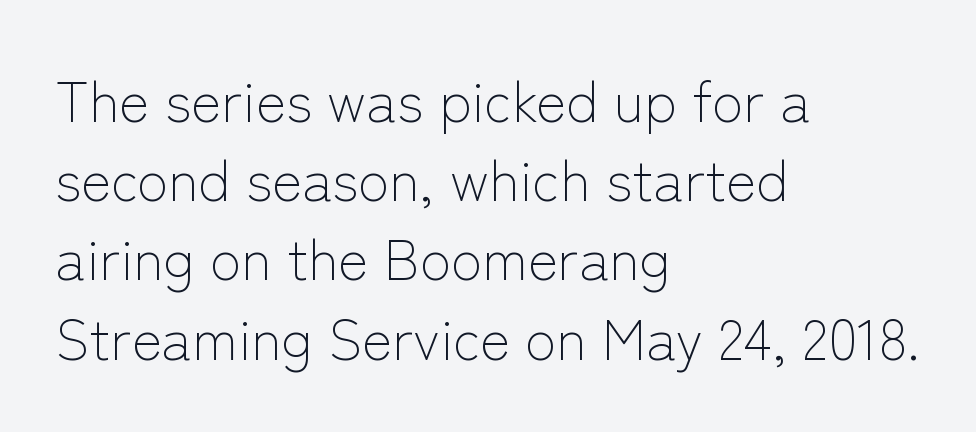
Q: Is the text bold? A: No.
Q: Is the text italic (slanted)? A: No, it is upright.
Q: Is the typeface a serif or a sans-serif typeface? A: Sans-serif.
Q: Is the text underlined? A: No.
Q: How is the paragraph aligned? A: Left-aligned.
Q: Is the spacing between letters normal or unusually wide? A: Normal.
Q: Is the spacing between lines tight, normal or loose? A: Normal.
Q: Width (condensed, normal, or wide)? A: Normal.
Q: Stroke contrast? A: Low.
Q: x-height? A: Medium.
Q: Monospaced? A: No.
